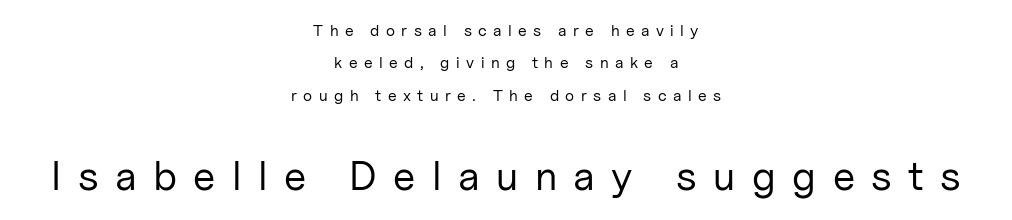
{"serif": "no", "italic": "no", "bold": "no", "weight": "regular", "width": "normal", "stroke_contrast": "low", "x_height": "medium", "monospaced": "no", "underline": "no", "align": "center", "line_spacing": "loose", "line_spacing_ratio": 2.02, "letter_spacing": "wide", "letter_spacing_em": 0.4, "larger_block": "second", "size_ratio": 2.56, "glyph_px": 41}
